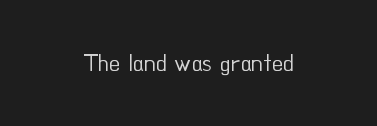
The type is set solid horizontally, with unmodified tracking. Words float on clear page, feet unadorned. A quiet, ordinary-to-light weight characterises the typeface. The type sits square on the baseline with zero lean.
